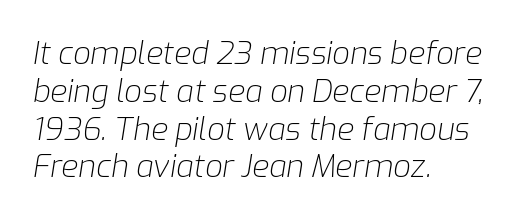
Q: Is the text bold? A: No.
Q: Is the text italic (slanted)? A: Yes, it leans right by about 9 degrees.
Q: Is the text underlined? A: No.
Q: How is the paragraph aligned? A: Left-aligned.
Q: Is the spacing between letters normal or unusually wide? A: Normal.
Q: Width (condensed, normal, or wide)? A: Normal.
Q: Stroke contrast? A: Low.
Q: x-height? A: Medium.
Q: Monospaced? A: No.
